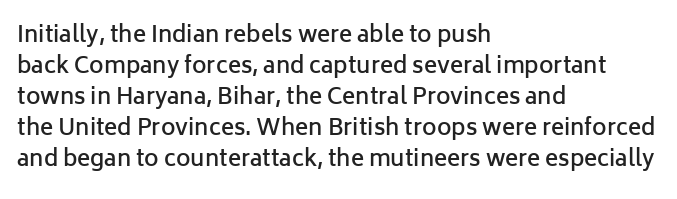
{"italic": "no", "bold": "semi", "underline": "no", "align": "left", "line_spacing": "normal", "line_spacing_ratio": 1.41, "letter_spacing": "normal", "letter_spacing_em": 0.0, "glyph_px": 22}
